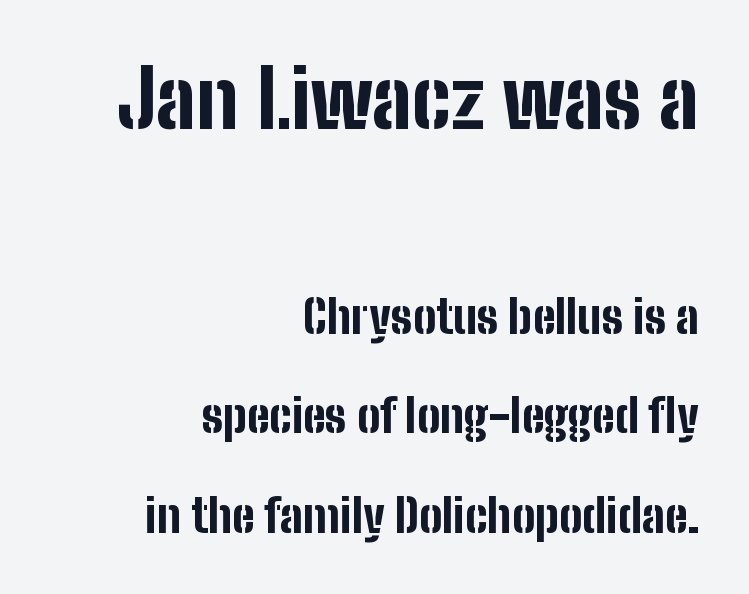
Honestly, there is no underline to notice here at all. Which chunk is bigger? The first one — the top block dwarfs the bottom. Examine the stroke ends and you'll find no serifs. Line endings align vertically; line beginnings do not. Caption: bold face, heavy strokes.
